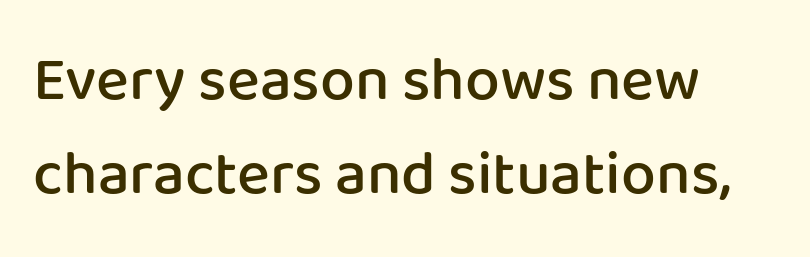
The designer went with a sans here, leaving each stem footless. Spacing between characters is what you'd get straight out of the box. Regular leading. The words here are not underlined.
